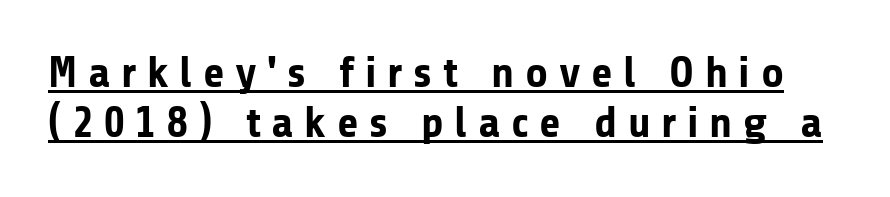
Q: Is the text bold? A: Yes.
Q: Is the text italic (slanted)? A: No, it is upright.
Q: Is the typeface a serif or a sans-serif typeface? A: Sans-serif.
Q: Is the text underlined? A: Yes.
Q: Is the spacing between letters normal or unusually wide? A: Unusually wide.
Q: Is the spacing between lines tight, normal or loose? A: Tight.
Q: Width (condensed, normal, or wide)? A: Normal.
Q: Stroke contrast? A: Low.
Q: x-height? A: Medium.
Q: Monospaced? A: No.
